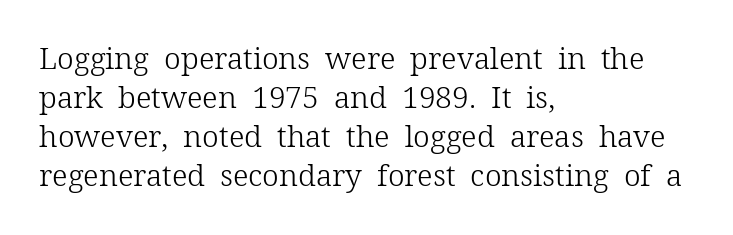
The image shows 30 px light serif type, upright; set left-aligned, normal line spacing (1.3x), normal letter spacing, not underlined; low stroke contrast and a medium x-height.
